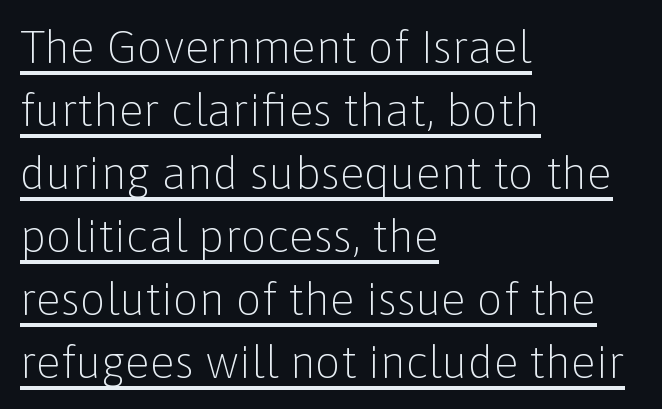
The image shows 46 px light sans-serif type, upright; set left-aligned, normal line spacing (1.37x), normal letter spacing, underlined; low stroke contrast and a medium x-height.
